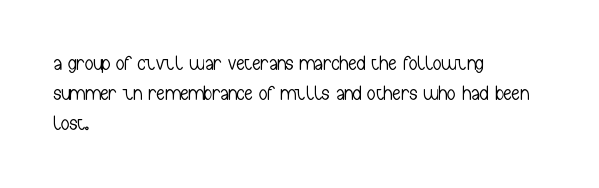
{"italic": "no", "bold": "no", "underline": "no", "align": "left", "line_spacing": "normal", "line_spacing_ratio": 1.42, "letter_spacing": "normal", "letter_spacing_em": 0.0, "glyph_px": 21}
